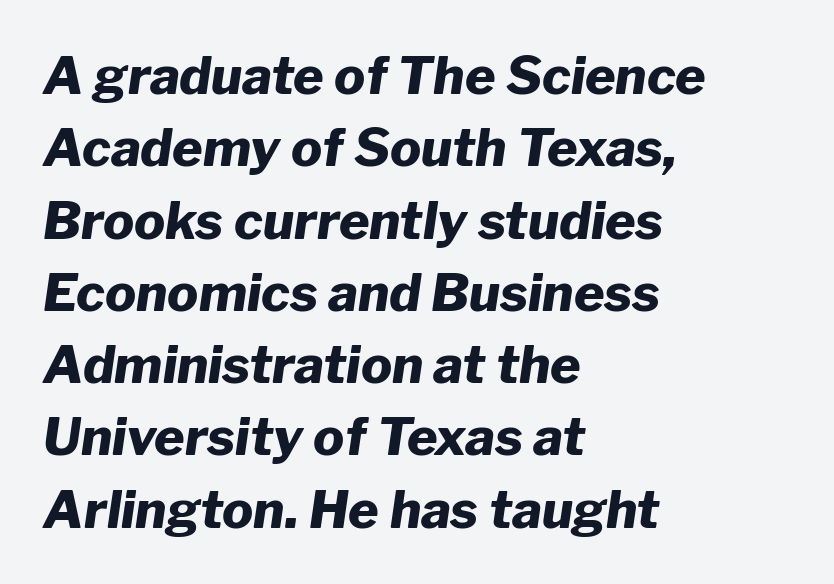
{"italic": "yes", "lean": "right", "slant_degrees": 8, "bold": "yes", "weight": "heavy", "width": "normal", "stroke_contrast": "low", "x_height": "medium", "monospaced": "no", "underline": "no", "align": "left", "line_spacing": "normal", "line_spacing_ratio": 1.39, "letter_spacing": "normal", "letter_spacing_em": 0.0, "glyph_px": 52}
